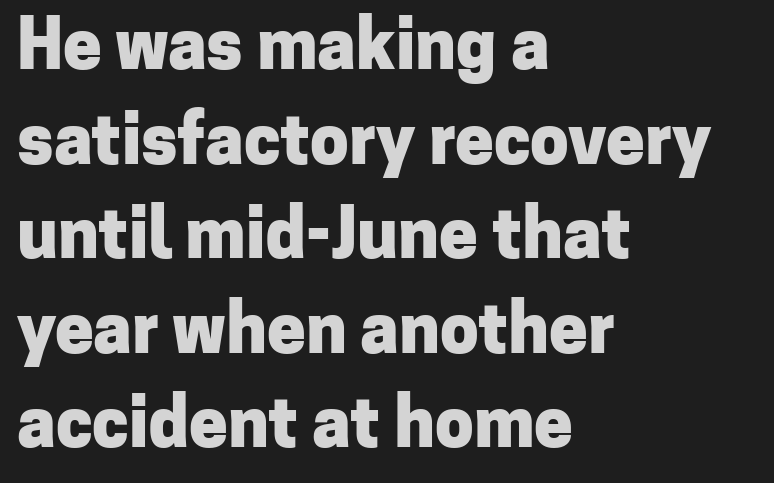
A typesetter would call this leading conventional body-copy spacing. Compared with a centered layout, this one pins lines to the left instead. A bare baseline throughout the passage. The letters stand upright; this is a roman face. Is this a sans? Yes — the strokes have no serifs. Strokes here are thick enough to call this a true bold.
